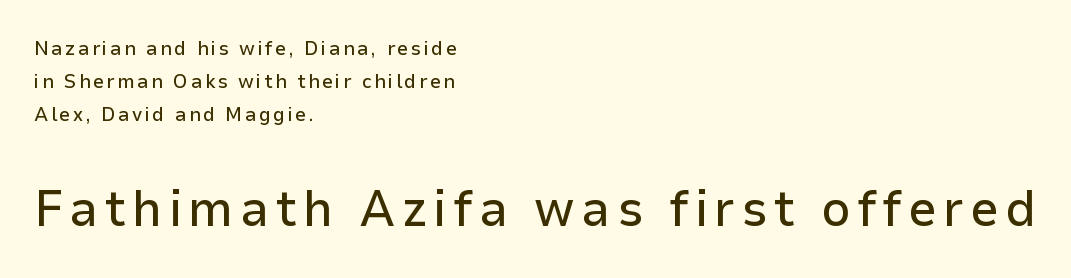
The image shows 51 px sans-serif type, upright; set left-aligned, normal line spacing (1.65x), not underlined; the second (bottom) block is 2.55x larger; low stroke contrast and a medium x-height.
